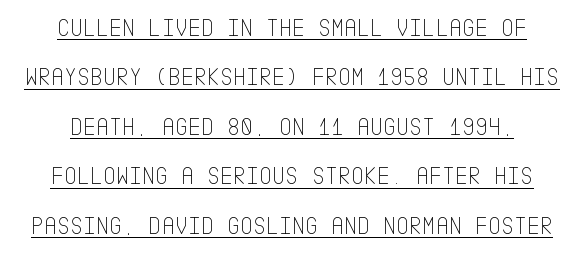
{"italic": "no", "bold": "no", "underline": "yes", "line_spacing": "loose", "line_spacing_ratio": 1.98, "letter_spacing": "normal", "letter_spacing_em": 0.0, "glyph_px": 25}
